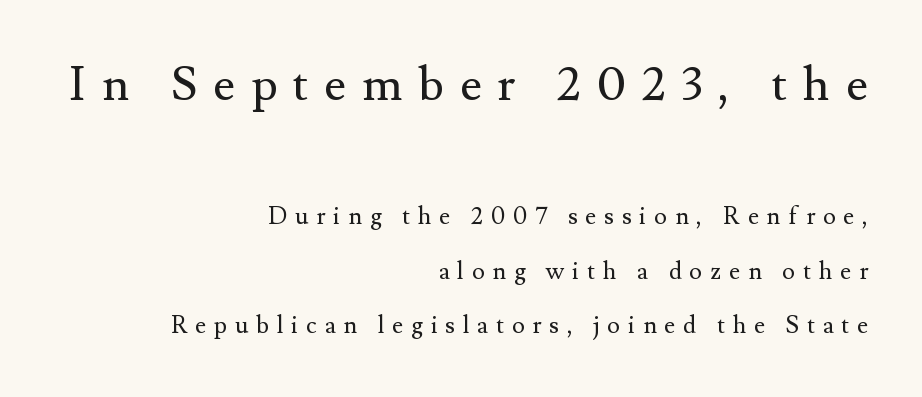
{"serif": "yes", "italic": "no", "bold": "no", "weight": "regular", "width": "normal", "stroke_contrast": "medium", "x_height": "small", "monospaced": "no", "underline": "no", "align": "right", "line_spacing": "loose", "line_spacing_ratio": 2.27, "letter_spacing": "wide", "letter_spacing_em": 0.33, "larger_block": "first", "size_ratio": 2.0, "glyph_px": 48}
